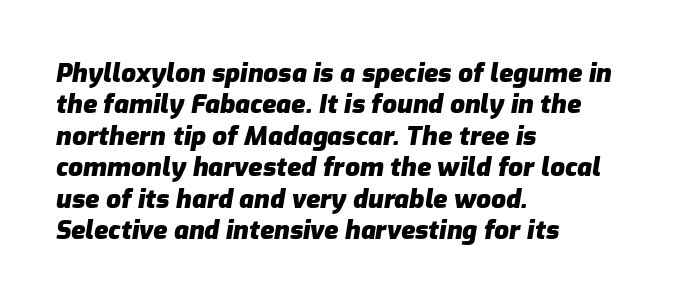
The image shows 26 px bold type, italic (leaning right); set left-aligned, line spacing 1.21x, normal letter spacing, not underlined.
